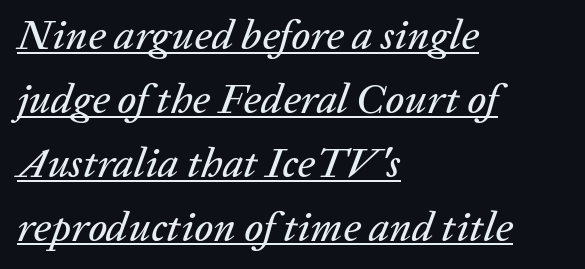
The image shows 42 px text type, italic (leaning right); set left-aligned, normal line spacing (1.52x), normal letter spacing, underlined; low stroke contrast and a medium x-height.
